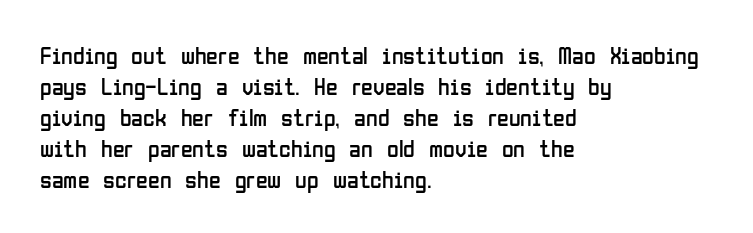
These lines keep a tight, regular rhythm from letter to letter. Notice how descenders clear the ascenders below comfortably — that's standard leading. These lines were composed using upright roman letters. One-word summary of the alignment: left. Nobody drew a line under any word here. The typesetting does not lean heavy: it is not bold.
